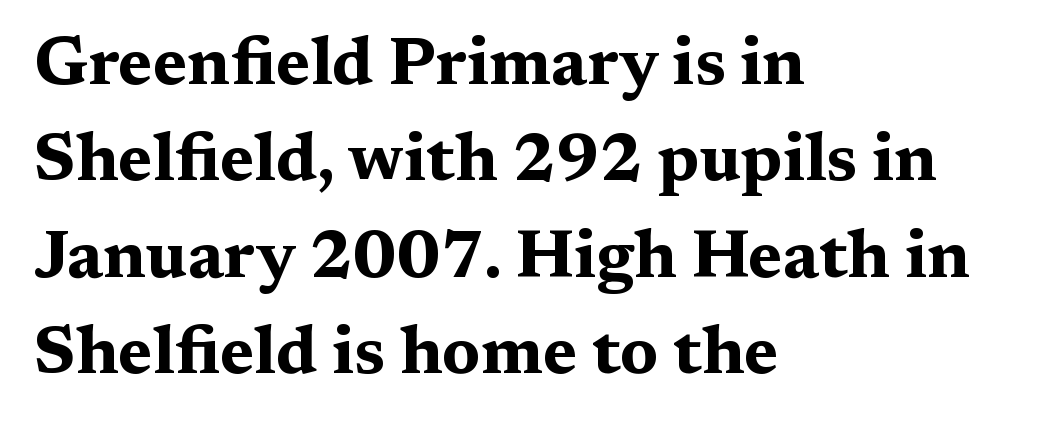
{"serif": "yes", "italic": "no", "bold": "yes", "weight": "bold", "width": "wide", "stroke_contrast": "medium", "x_height": "medium", "monospaced": "no", "underline": "no", "align": "left", "line_spacing": "normal", "line_spacing_ratio": 1.44, "letter_spacing": "normal", "letter_spacing_em": 0.0, "glyph_px": 67}
